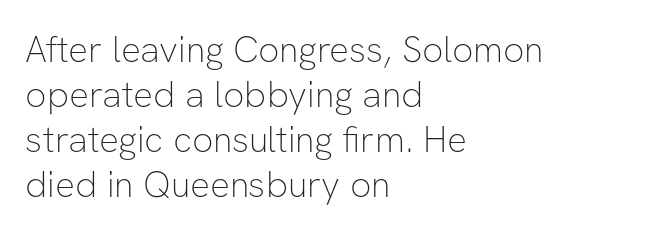
Q: Is the text bold? A: No.
Q: Is the text italic (slanted)? A: No, it is upright.
Q: Is the typeface a serif or a sans-serif typeface? A: Sans-serif.
Q: Is the text underlined? A: No.
Q: How is the paragraph aligned? A: Left-aligned.
Q: Is the spacing between letters normal or unusually wide? A: Normal.
Q: Width (condensed, normal, or wide)? A: Normal.
Q: Stroke contrast? A: Low.
Q: x-height? A: Medium.
Q: Monospaced? A: No.
